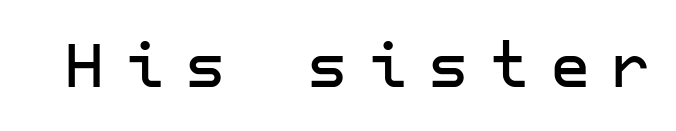
The image shows 62 px sans-serif type, upright; set unusually wide letter spacing (+0.33 em), not underlined; low stroke contrast and a medium x-height.
